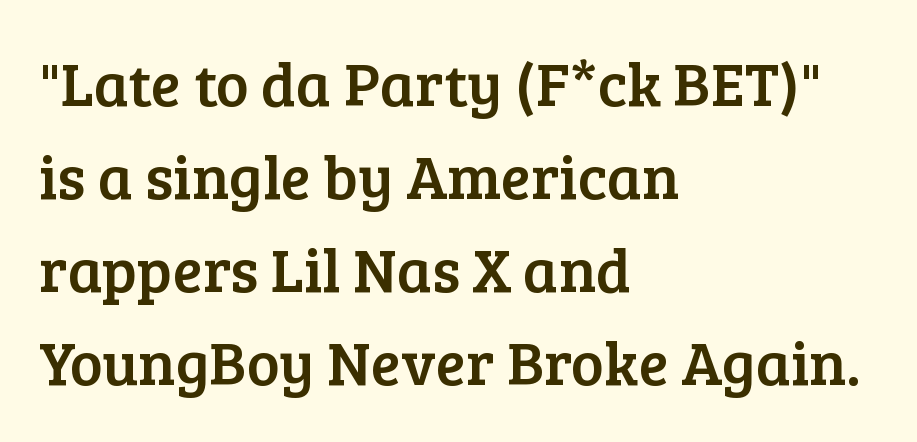
{"serif": "yes", "italic": "no", "width": "normal", "stroke_contrast": "low", "x_height": "medium", "monospaced": "no", "underline": "no", "align": "left", "line_spacing": "normal", "line_spacing_ratio": 1.5, "letter_spacing": "normal", "letter_spacing_em": 0.0, "glyph_px": 62}
